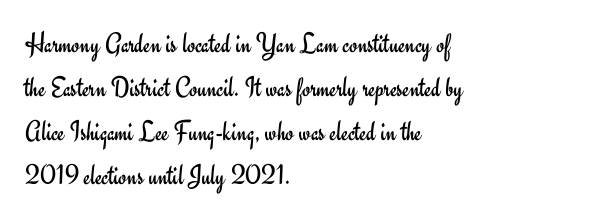
Q: Is the text bold? A: No.
Q: Is the text italic (slanted)? A: Yes.
Q: Is the typeface a serif or a sans-serif typeface? A: Sans-serif.
Q: Is the text underlined? A: No.
Q: How is the paragraph aligned? A: Left-aligned.
Q: Is the spacing between letters normal or unusually wide? A: Normal.
Q: Is the spacing between lines tight, normal or loose? A: Normal.
Q: Width (condensed, normal, or wide)? A: Normal.
Q: Stroke contrast? A: Low.
Q: x-height? A: Small.
Q: Monospaced? A: No.
